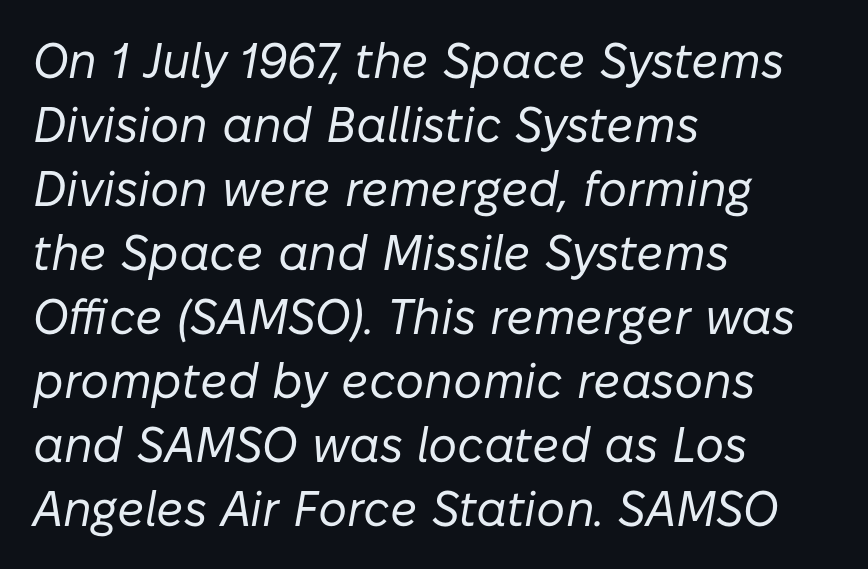
{"italic": "yes", "lean": "right", "slant_degrees": 10, "bold": "no", "weight": "regular", "width": "normal", "stroke_contrast": "low", "x_height": "medium", "monospaced": "no", "underline": "no", "align": "left", "line_spacing": "normal", "line_spacing_ratio": 1.28, "letter_spacing": "normal", "letter_spacing_em": 0.0, "glyph_px": 50}
